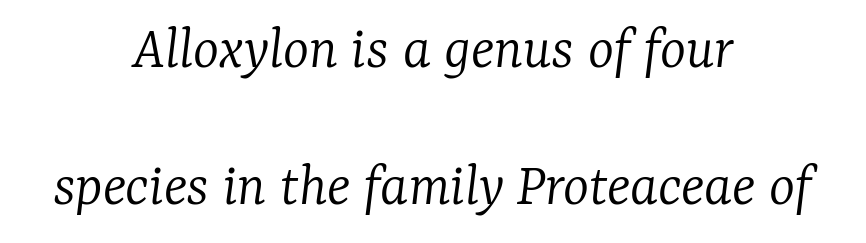
The image shows 62 px light serif type, italic (leaning right); set centered, loose line spacing (2.21x), normal letter spacing, not underlined; low stroke contrast and a medium x-height.
